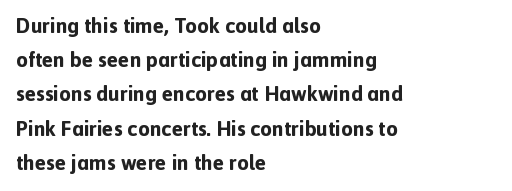
Check the space under the baseline: it is left empty. This sample is left-justified, so line endings fall wherever the words run out. Does the leading feel generous? No, just average. As a designer I'd log this as weight 700, bold.
